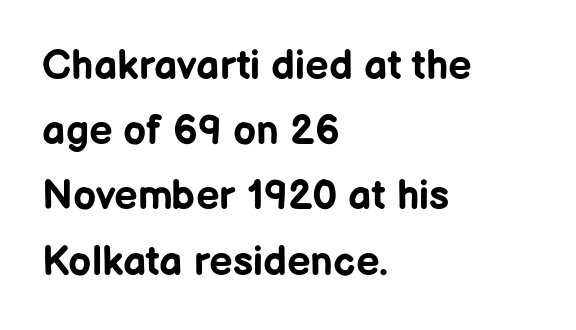
{"serif": "no", "italic": "no", "bold": "yes", "weight": "bold", "width": "normal", "stroke_contrast": "low", "x_height": "medium", "monospaced": "no", "underline": "no", "align": "left", "line_spacing": "normal", "line_spacing_ratio": 1.59, "letter_spacing": "normal", "letter_spacing_em": 0.0, "glyph_px": 41}
